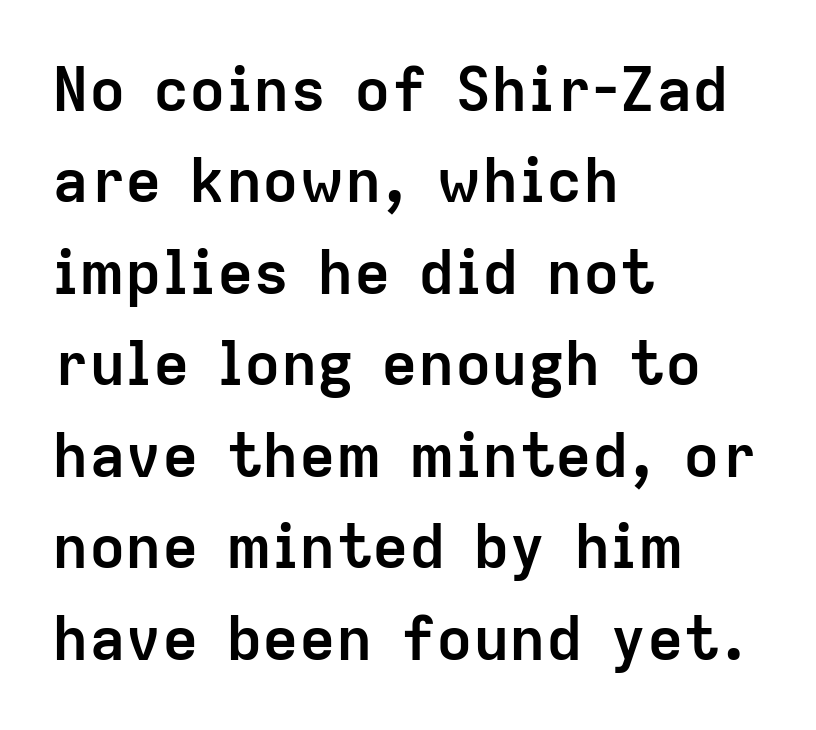
Q: Is the text bold? A: Yes.
Q: Is the text italic (slanted)? A: No, it is upright.
Q: Is the typeface a serif or a sans-serif typeface? A: Sans-serif.
Q: Is the text underlined? A: No.
Q: How is the paragraph aligned? A: Left-aligned.
Q: Is the spacing between letters normal or unusually wide? A: Normal.
Q: Is the spacing between lines tight, normal or loose? A: Normal.
Q: Width (condensed, normal, or wide)? A: Normal.
Q: Stroke contrast? A: Low.
Q: x-height? A: Medium.
Q: Monospaced? A: No.
